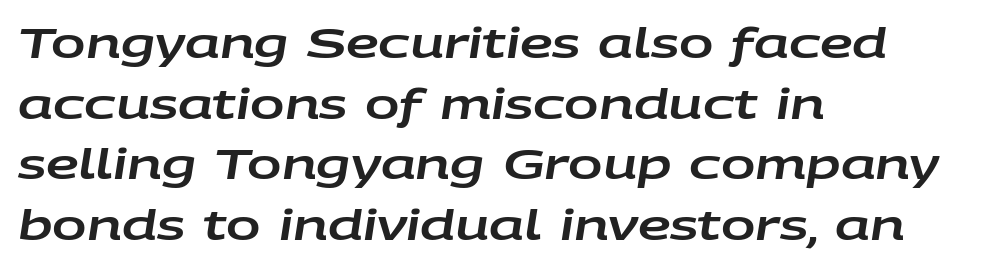
{"italic": "yes", "lean": "right", "slant_degrees": 9, "width": "wide", "stroke_contrast": "low", "x_height": "large", "monospaced": "no", "underline": "no", "align": "left", "line_spacing": "normal", "line_spacing_ratio": 1.48, "letter_spacing": "normal", "letter_spacing_em": 0.0, "glyph_px": 41}
